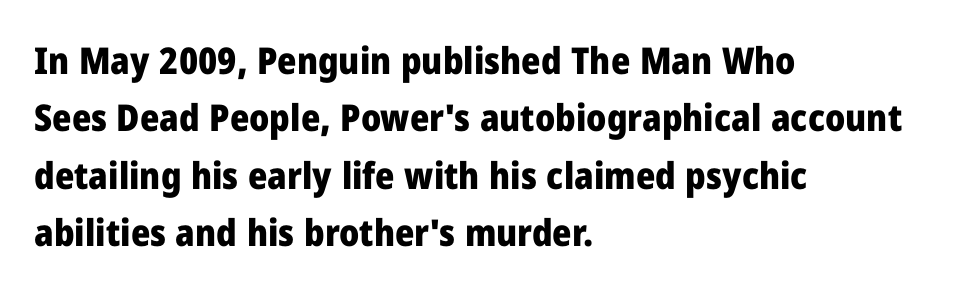
The image shows 37 px heavy sans-serif type, upright; set left-aligned, normal line spacing (1.55x), normal letter spacing, not underlined; low stroke contrast and a medium x-height.
